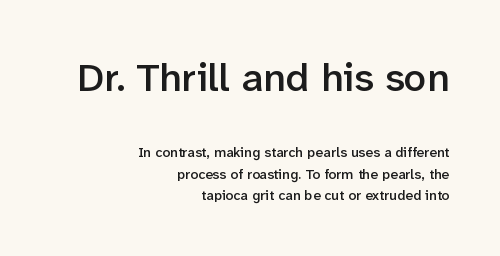
The image shows 40 px semibold sans-serif type, upright; set right-aligned, normal line spacing (1.51x), normal letter spacing, not underlined; the first (top) block is 2.86x larger; low stroke contrast and a medium x-height.
